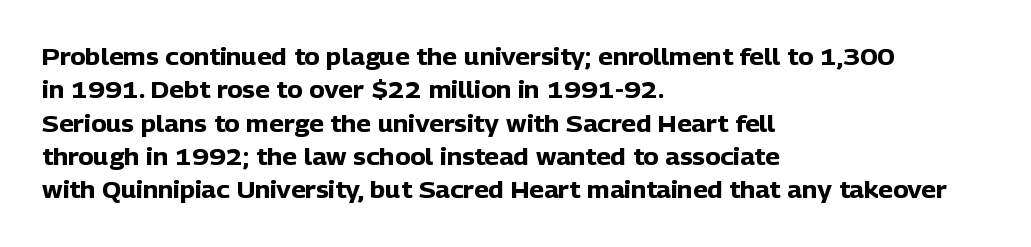
The image shows 23 px bold type, upright; set left-aligned, normal line spacing (1.45x), normal letter spacing, not underlined.
